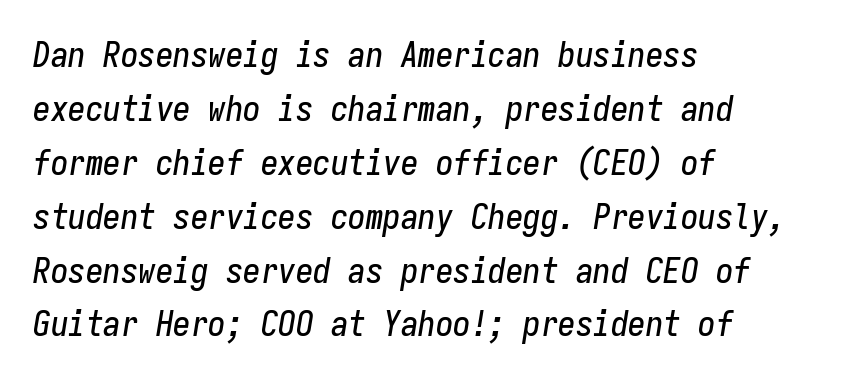
These lines are rendered in a fixed-pitch font. The lettering tilts uniformly, giving the passage an italic look. Typeset ragged right — the left edge is the straight one. How are the letters spaced? Ordinarily, with no added tracking. Bare-footed words on every line. Notice how descenders clear the ascenders below comfortably — that's standard leading.
